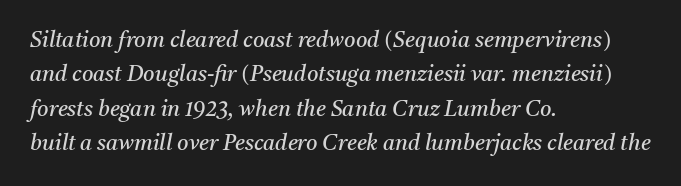
The axis of the letterforms is tilted away from vertical. This reads as an unemphasized weight, regular at the heaviest. Default kerning and tracking; the words read as compact shapes. In CSS terms this would be text-align: left. The space beneath each line is pristine and unruled.
